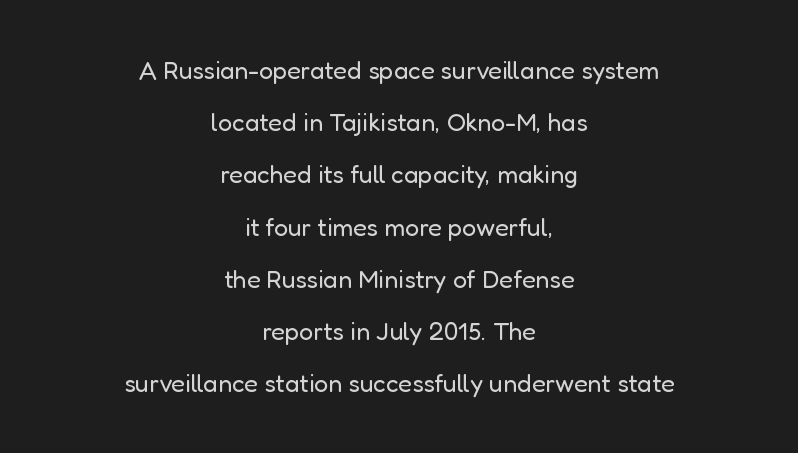
Q: Is the text bold? A: No.
Q: Is the text italic (slanted)? A: No, it is upright.
Q: Is the text underlined? A: No.
Q: How is the paragraph aligned? A: Centered.
Q: Is the spacing between letters normal or unusually wide? A: Normal.
Q: Is the spacing between lines tight, normal or loose? A: Loose.
